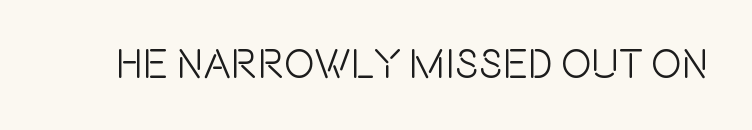
The image shows 41 px condensed sans-serif type, upright; set normal letter spacing, not underlined; a large x-height.
